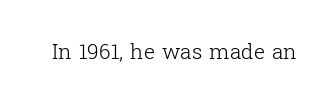
{"italic": "no", "bold": "no", "underline": "no", "letter_spacing": "normal", "letter_spacing_em": 0.0, "glyph_px": 21}
